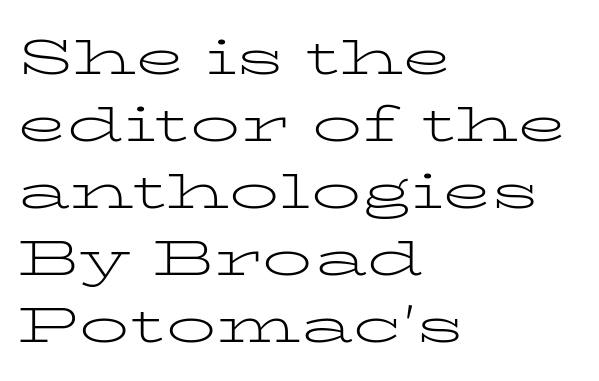
The image shows 50 px light, wide serif type, upright; set left-aligned, normal line spacing (1.34x), normal letter spacing, not underlined; low stroke contrast and a medium x-height.
